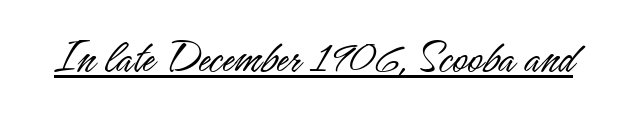
The passage shown is underscored from start to finish. Serifs: no, the terminals of the letterforms are clean. Is the type heavy? It reads as light-to-regular instead. Here the designer chose a conventional face with non-uniform glyph widths.
